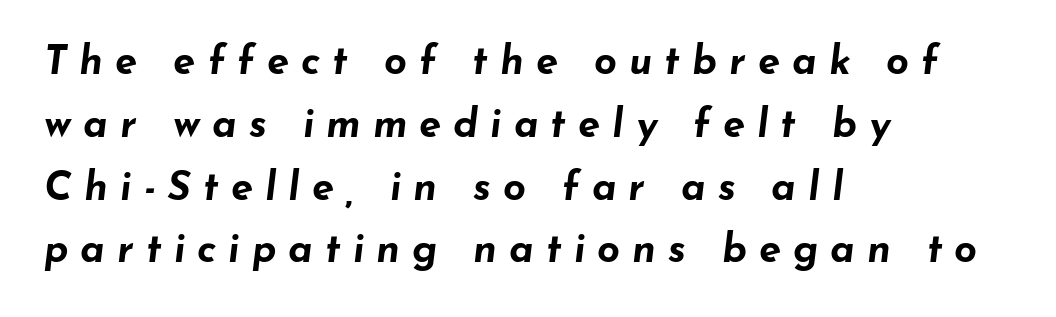
The strokes are fattened all the way to bold. This block has exactly the height ordinary leading produces. The space beneath each line is pristine and unruled. Designer's note — italics engaged. Proportional: the letters do not fall into vertical columns.
